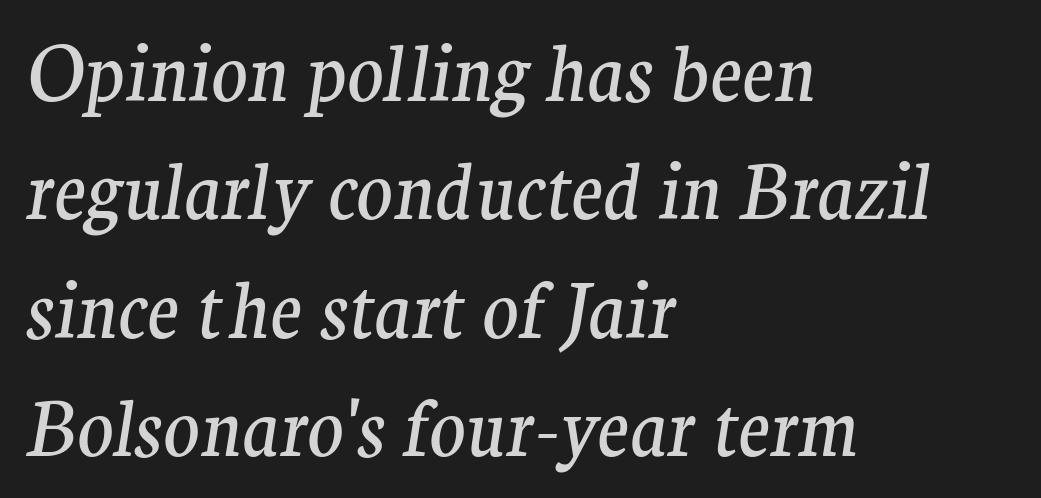
{"serif": "yes", "italic": "yes", "lean": "right", "slant_degrees": 9, "bold": "no", "weight": "regular", "width": "normal", "stroke_contrast": "medium", "x_height": "medium", "monospaced": "no", "underline": "no", "align": "left", "line_spacing": "normal", "line_spacing_ratio": 1.58, "letter_spacing": "normal", "letter_spacing_em": 0.0, "glyph_px": 75}
